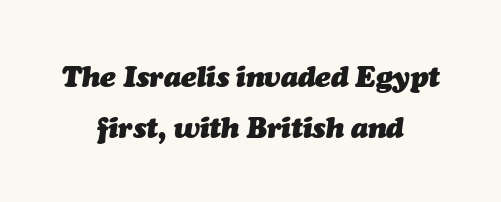
Q: Is the text bold? A: Yes.
Q: Is the text italic (slanted)? A: Yes, it leans right by about 7 degrees.
Q: Is the text underlined? A: No.
Q: How is the paragraph aligned? A: Centered.
Q: Is the spacing between letters normal or unusually wide? A: Normal.
Q: Width (condensed, normal, or wide)? A: Normal.
Q: Stroke contrast? A: Medium.
Q: x-height? A: Medium.
Q: Monospaced? A: No.
